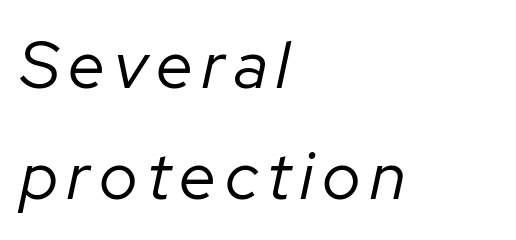
The image shows 66 px regular-weight type, italic (leaning right); set left-aligned, normal line spacing (1.68x), not underlined; low stroke contrast and a medium x-height.
